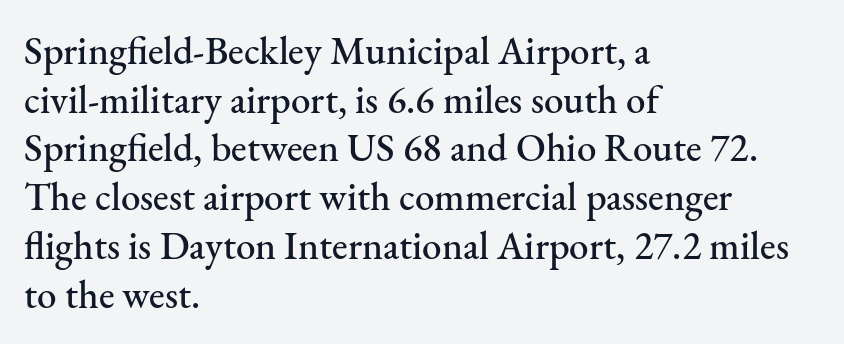
The image shows 39 px serif type, upright; set left-aligned, normal line spacing (1.25x), normal letter spacing, not underlined; medium stroke contrast and a small x-height.
